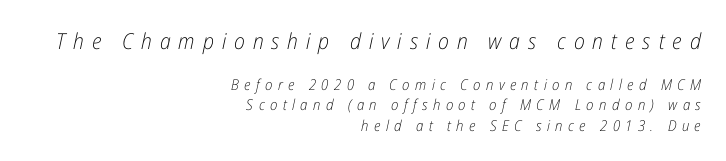
Observe the wide spacing: letters keep a clear distance from each other. Notice how the stems are inclined rather than vertical — that's the hallmark of italics. Compared with typical paragraphs, the rows here are spaced about the same. You get the large type first, then a drop to smaller type. In CSS terms this would be text-align: right. The letterforms sit at book weight or below.
